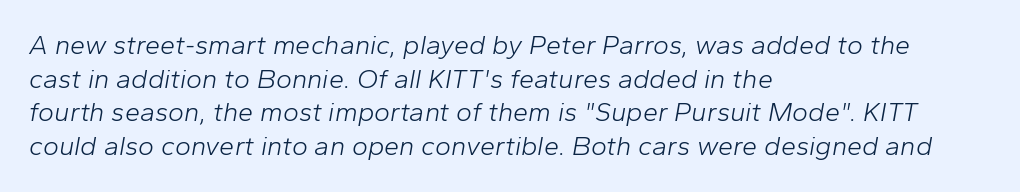
Tall strokes in this sample are angled rather than plumb. Nothing heavy about these letters — not bold at all. Tracking here is standard; glyphs follow each other at the usual distance. Each line starts at the same left margin while the right side varies. Evenly set lines give the paragraph a standard silhouette.
